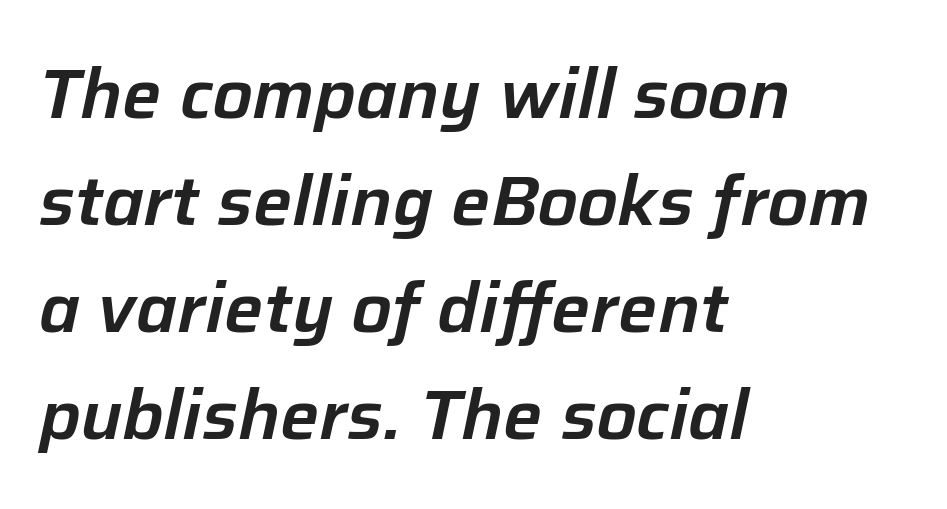
Q: Is the text italic (slanted)? A: Yes, it leans right by about 12 degrees.
Q: Is the text underlined? A: No.
Q: How is the paragraph aligned? A: Left-aligned.
Q: Is the spacing between letters normal or unusually wide? A: Normal.
Q: Is the spacing between lines tight, normal or loose? A: Normal.
Q: Width (condensed, normal, or wide)? A: Normal.
Q: Stroke contrast? A: Low.
Q: x-height? A: Medium.
Q: Monospaced? A: No.
